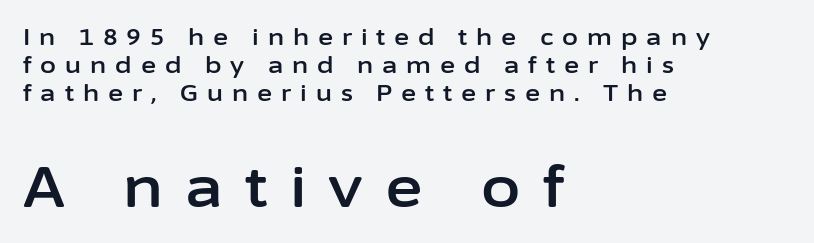
The image shows 57 px sans-serif type, upright; set left-aligned, line spacing 1.22x, unusually wide letter spacing (+0.39 em), not underlined; the second (bottom) block is 2.48x larger; low stroke contrast and a medium x-height.
